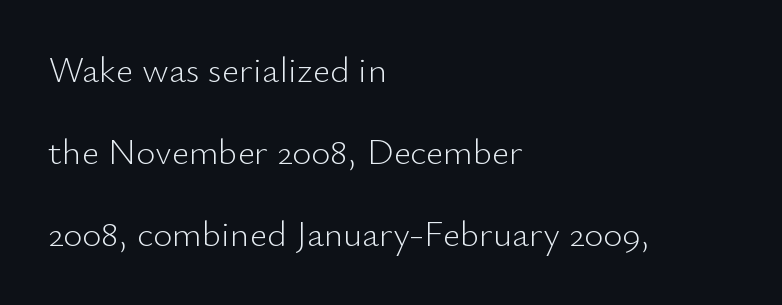
{"serif": "no", "italic": "no", "bold": "no", "weight": "light", "width": "normal", "stroke_contrast": "low", "x_height": "small", "monospaced": "no", "underline": "no", "align": "left", "line_spacing": "loose", "line_spacing_ratio": 2.21, "letter_spacing": "normal", "letter_spacing_em": 0.0, "glyph_px": 37}
